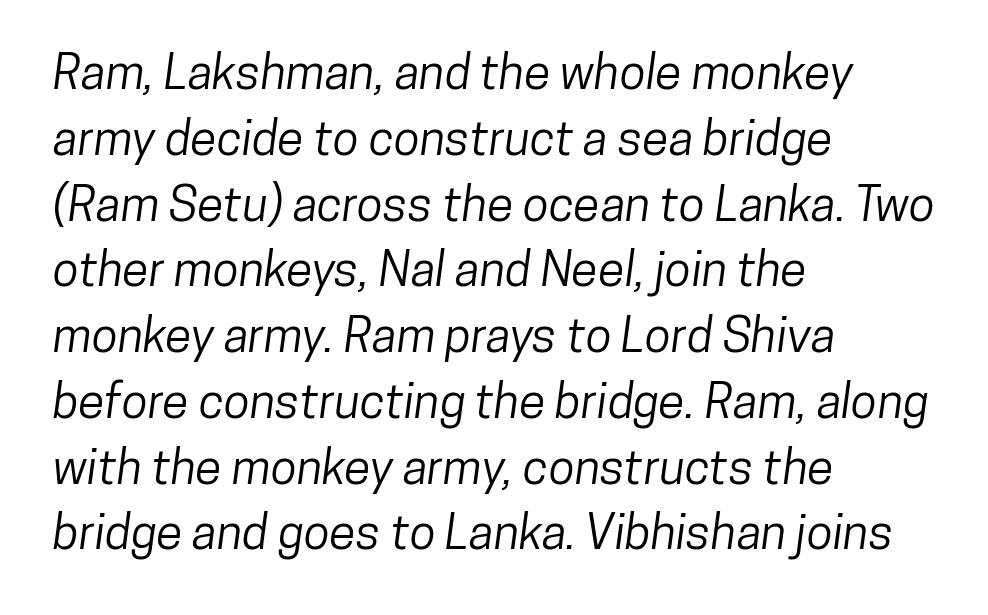
The image shows 48 px condensed sans-serif type; set left-aligned, normal line spacing (1.37x), normal letter spacing, not underlined; low stroke contrast and a medium x-height.
